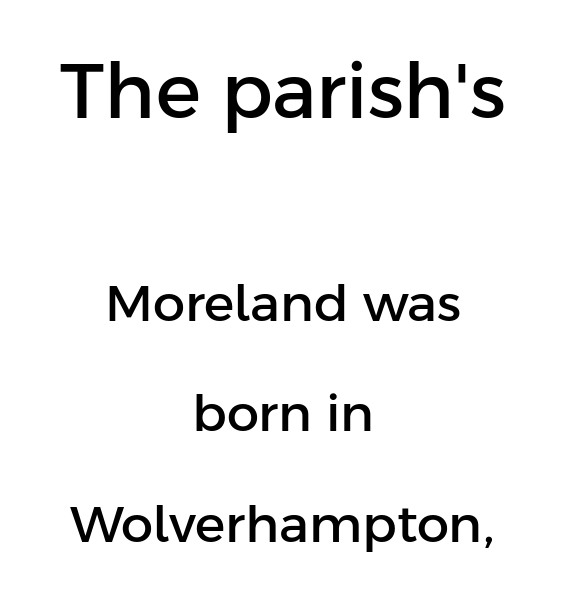
Q: Is the text italic (slanted)? A: No, it is upright.
Q: Is the typeface a serif or a sans-serif typeface? A: Sans-serif.
Q: Is the text underlined? A: No.
Q: How is the paragraph aligned? A: Centered.
Q: Is the spacing between letters normal or unusually wide? A: Normal.
Q: Is the spacing between lines tight, normal or loose? A: Loose.
Q: Which block of text is set in a larger size, the first (top) or the second (bottom)? A: The first (top) one.
Q: Width (condensed, normal, or wide)? A: Normal.
Q: Stroke contrast? A: Low.
Q: x-height? A: Medium.
Q: Monospaced? A: No.
